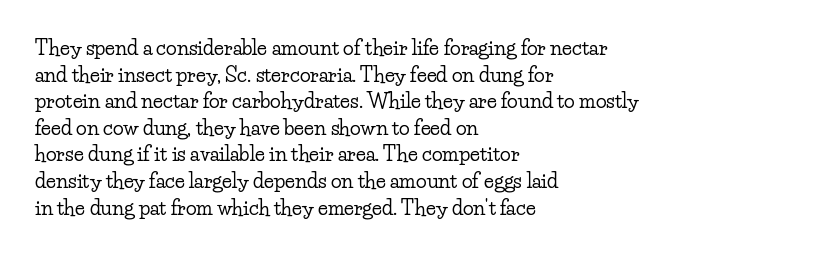
Q: Is the text italic (slanted)? A: No, it is upright.
Q: Is the text underlined? A: No.
Q: How is the paragraph aligned? A: Left-aligned.
Q: Is the spacing between letters normal or unusually wide? A: Normal.
Q: Is the spacing between lines tight, normal or loose? A: Normal.
